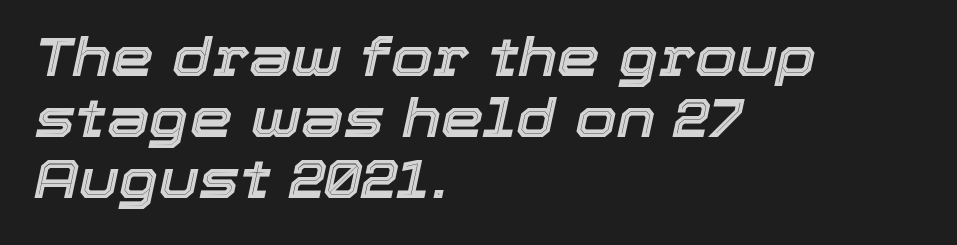
Q: Is the text italic (slanted)? A: Yes, it leans right by about 12 degrees.
Q: Is the text underlined? A: No.
Q: How is the paragraph aligned? A: Left-aligned.
Q: Is the spacing between letters normal or unusually wide? A: Normal.
Q: Is the spacing between lines tight, normal or loose? A: Tight.
Q: Width (condensed, normal, or wide)? A: Normal.
Q: x-height? A: Medium.
Q: Monospaced? A: No.
